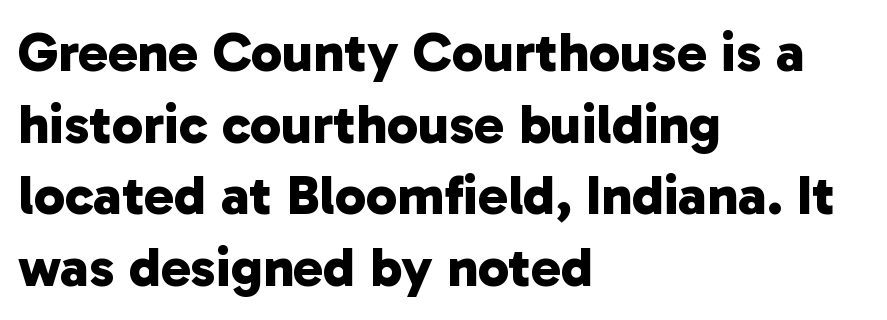
The image shows 56 px bold sans-serif type; set left-aligned, normal line spacing (1.28x), normal letter spacing, not underlined; low stroke contrast and a medium x-height.
